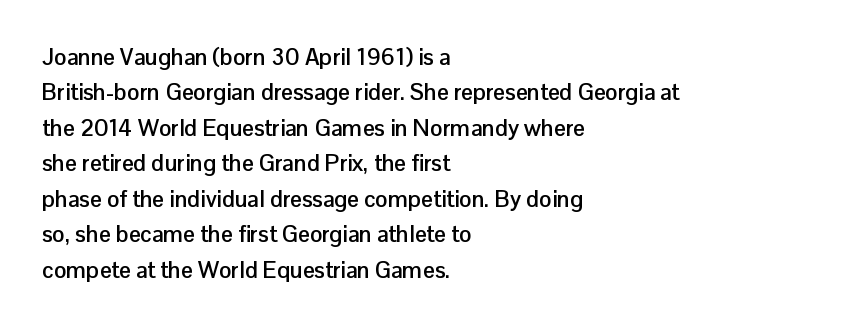
{"italic": "no", "bold": "yes", "underline": "no", "align": "left", "line_spacing": "normal", "line_spacing_ratio": 1.54, "letter_spacing": "normal", "letter_spacing_em": 0.0, "glyph_px": 23}
